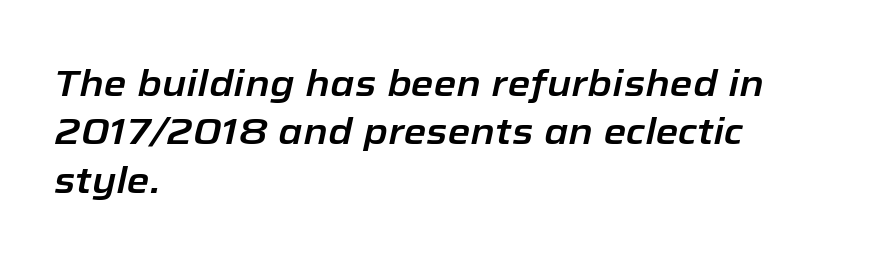
{"italic": "yes", "lean": "right", "slant_degrees": 12, "width": "normal", "stroke_contrast": "low", "x_height": "medium", "monospaced": "no", "underline": "no", "align": "left", "line_spacing": "normal", "line_spacing_ratio": 1.31, "letter_spacing": "normal", "letter_spacing_em": 0.0, "glyph_px": 37}
